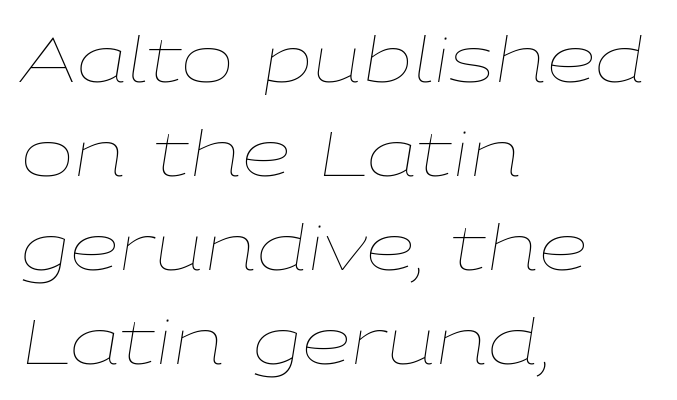
{"italic": "yes", "lean": "right", "slant_degrees": 9, "bold": "no", "weight": "thin", "width": "wide", "stroke_contrast": "low", "x_height": "medium", "monospaced": "no", "underline": "no", "align": "left", "line_spacing": "normal", "line_spacing_ratio": 1.49, "letter_spacing": "normal", "letter_spacing_em": 0.0, "glyph_px": 63}
